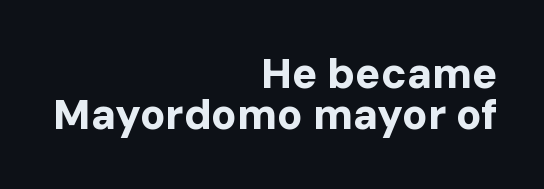
Q: Is the text bold? A: Yes.
Q: Is the text italic (slanted)? A: No, it is upright.
Q: Is the typeface a serif or a sans-serif typeface? A: Sans-serif.
Q: Is the text underlined? A: No.
Q: How is the paragraph aligned? A: Right-aligned.
Q: Is the spacing between letters normal or unusually wide? A: Normal.
Q: Is the spacing between lines tight, normal or loose? A: Tight.
Q: Width (condensed, normal, or wide)? A: Normal.
Q: Stroke contrast? A: Low.
Q: x-height? A: Medium.
Q: Monospaced? A: No.
